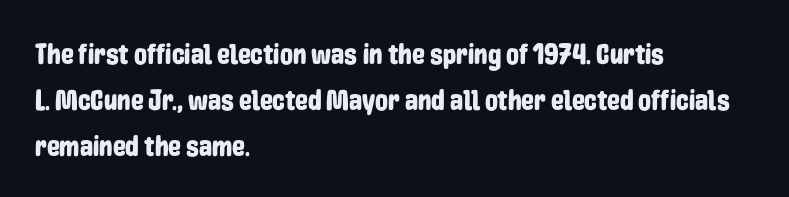
This is the regular roman posture of the typeface. Glyph-to-glyph distance matches everyday printed text. Alignment: flush left. Nope, no serifs anywhere on these letters. This sample has the flowing, uneven cadence of proportional lettering.
